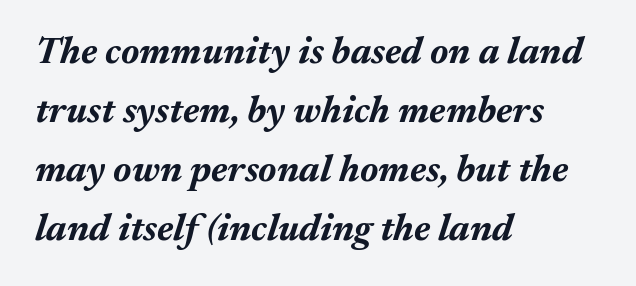
The lines are quadded left. The glyphs look as if they've been sheared to an angle. There is no visible air inserted between adjacent glyphs. The letters advance in unequal steps, a hallmark of proportional type.
